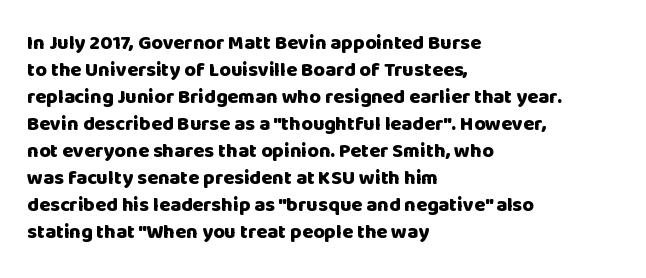
The image shows 20 px bold type, upright; set left-aligned, normal line spacing (1.35x), normal letter spacing, not underlined.
